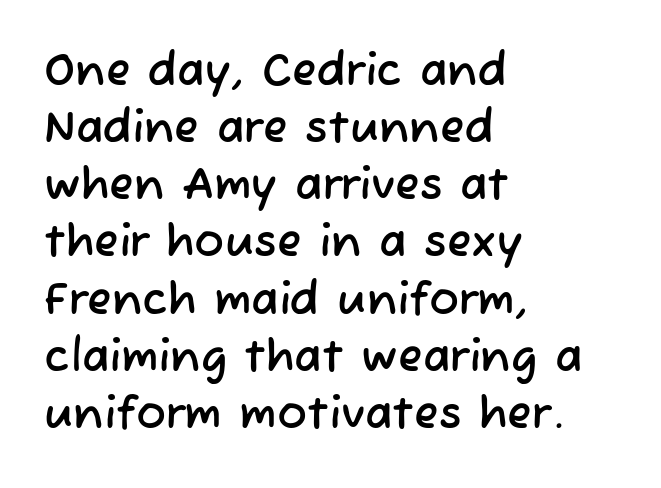
Q: Is the typeface a serif or a sans-serif typeface? A: Sans-serif.
Q: Is the text underlined? A: No.
Q: How is the paragraph aligned? A: Left-aligned.
Q: Is the spacing between letters normal or unusually wide? A: Normal.
Q: Is the spacing between lines tight, normal or loose? A: Normal.
Q: Width (condensed, normal, or wide)? A: Normal.
Q: Stroke contrast? A: Low.
Q: x-height? A: Medium.
Q: Monospaced? A: No.
